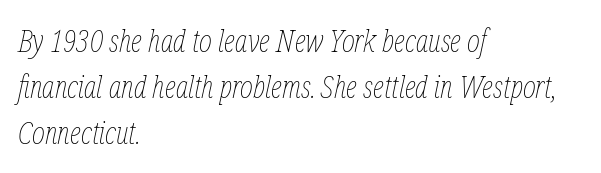
Q: Is the text bold? A: No.
Q: Is the text italic (slanted)? A: Yes, it leans right by about 12 degrees.
Q: Is the text underlined? A: No.
Q: How is the paragraph aligned? A: Left-aligned.
Q: Is the spacing between letters normal or unusually wide? A: Normal.
Q: Is the spacing between lines tight, normal or loose? A: Normal.
Q: Width (condensed, normal, or wide)? A: Condensed.
Q: Stroke contrast? A: Low.
Q: x-height? A: Medium.
Q: Monospaced? A: No.
